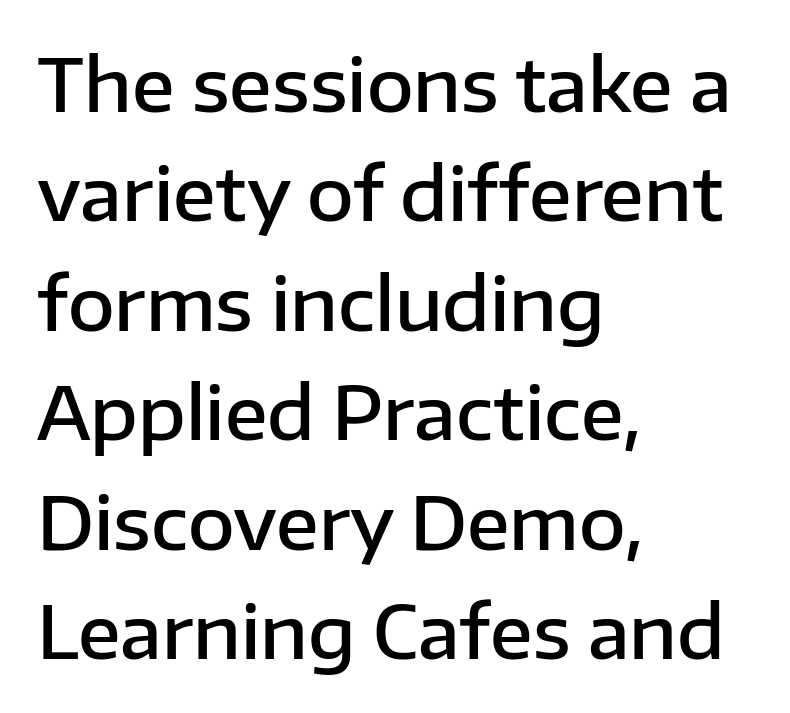
The image shows 72 px semibold sans-serif type, upright; set left-aligned, normal line spacing (1.52x), normal letter spacing, not underlined; low stroke contrast and a medium x-height.
